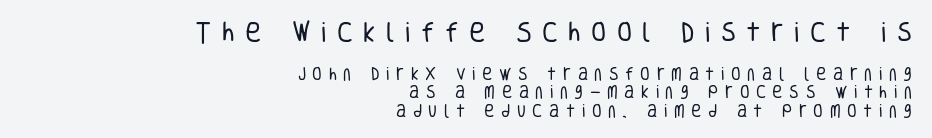
Where is the straight margin? On the right. Type size steps down from the first block to the second. Observe the wide spacing: letters keep a clear distance from each other. A roman cut, with each character standing at attention.
